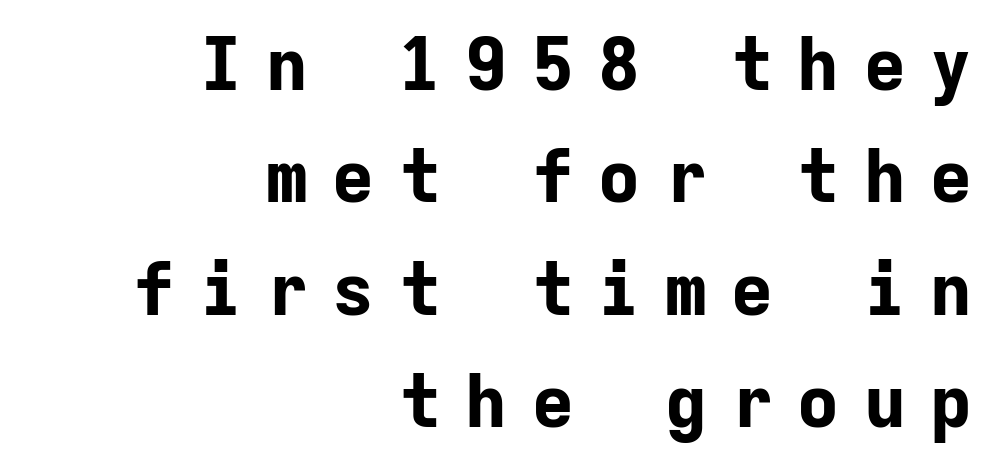
{"serif": "no", "italic": "no", "bold": "yes", "weight": "bold", "width": "normal", "stroke_contrast": "low", "x_height": "medium", "monospaced": "yes", "underline": "no", "align": "right", "line_spacing": "normal", "line_spacing_ratio": 1.54, "letter_spacing": "wide", "letter_spacing_em": 0.31, "glyph_px": 73}
